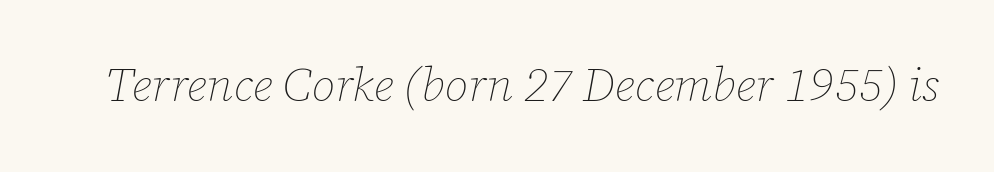
Q: Is the text bold? A: No.
Q: Is the text italic (slanted)? A: Yes, it leans right by about 12 degrees.
Q: Is the text underlined? A: No.
Q: Is the spacing between letters normal or unusually wide? A: Normal.
Q: Width (condensed, normal, or wide)? A: Normal.
Q: Stroke contrast? A: Low.
Q: x-height? A: Medium.
Q: Monospaced? A: No.
